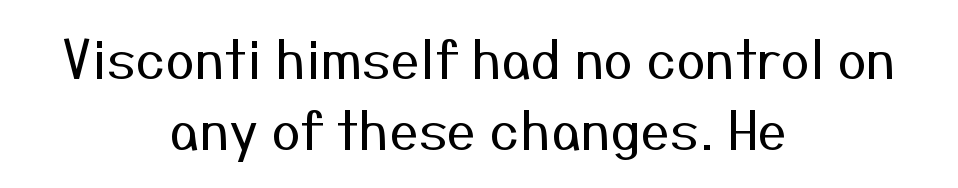
Q: Is the text bold? A: No.
Q: Is the text italic (slanted)? A: No, it is upright.
Q: Is the typeface a serif or a sans-serif typeface? A: Sans-serif.
Q: Is the text underlined? A: No.
Q: How is the paragraph aligned? A: Centered.
Q: Is the spacing between letters normal or unusually wide? A: Normal.
Q: Is the spacing between lines tight, normal or loose? A: Normal.
Q: Width (condensed, normal, or wide)? A: Normal.
Q: Stroke contrast? A: Medium.
Q: x-height? A: Medium.
Q: Monospaced? A: No.
